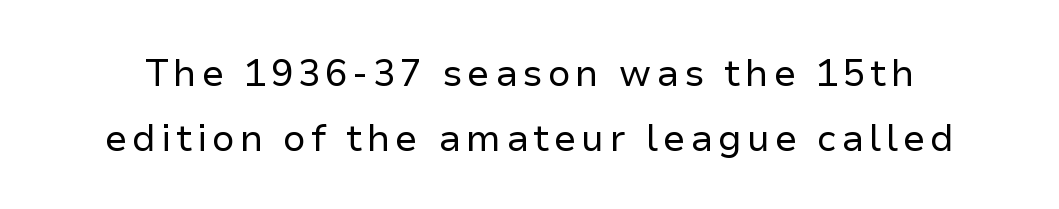
No italicization has been applied; the sample stays upright. The strokes are not fattened; the text isn't bold. These lines are rendered in a variable-pitch font. Honestly, there is no underline to notice here at all.
